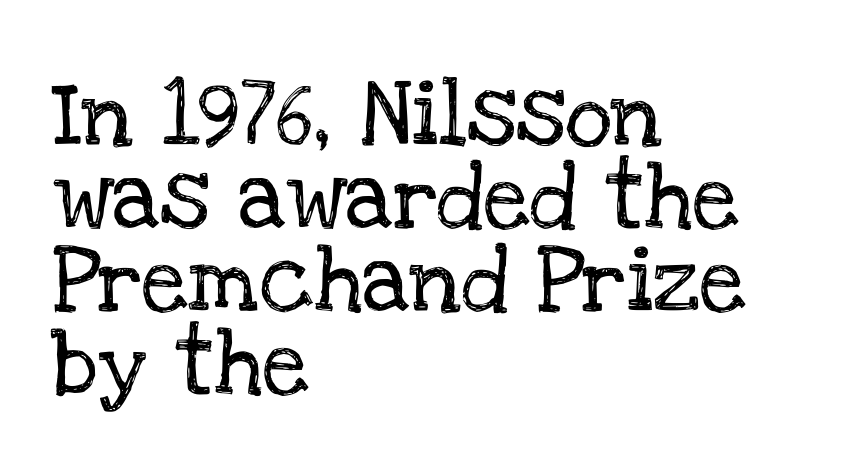
{"serif": "yes", "italic": "no", "width": "normal", "stroke_contrast": "low", "x_height": "large", "monospaced": "no", "underline": "no", "align": "left", "line_spacing": "normal", "line_spacing_ratio": 1.26, "letter_spacing": "normal", "letter_spacing_em": 0.0, "glyph_px": 66}
